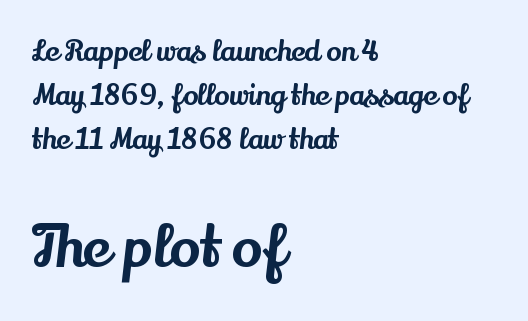
Just letters on the line, the space beneath them empty. Proportional: the letters do not fall into vertical columns. Line beginnings align vertically; line endings do not. The vertical gap from one line to the next is medium. Does extra space separate the letters? No, they use regular spacing.
